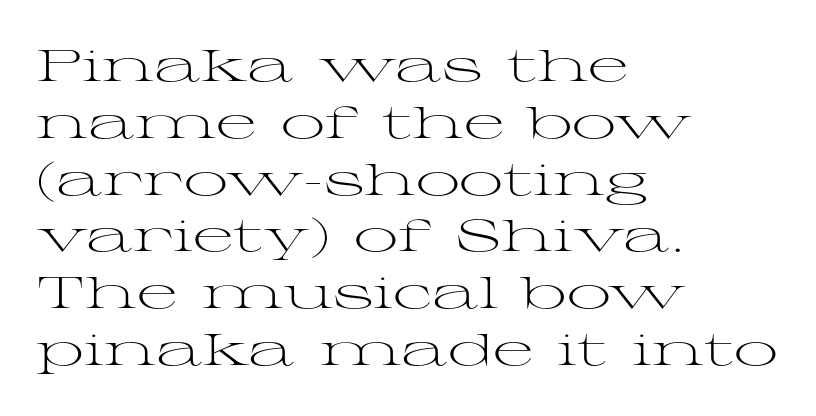
The image shows 44 px light, wide serif type, upright; set left-aligned, normal line spacing (1.29x), normal letter spacing, not underlined; medium stroke contrast and a medium x-height.
